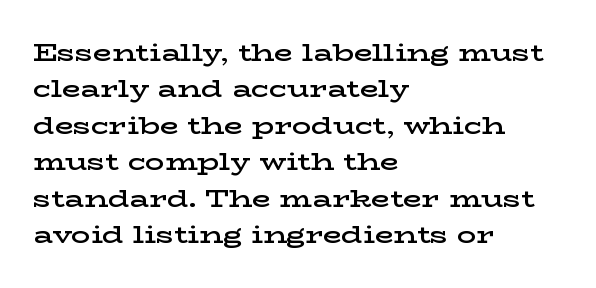
These lines keep a tight, regular rhythm from letter to letter. The foot of each line stays bare and open. The rag falls on the right side of this text block. The designer left line spacing at the default.
